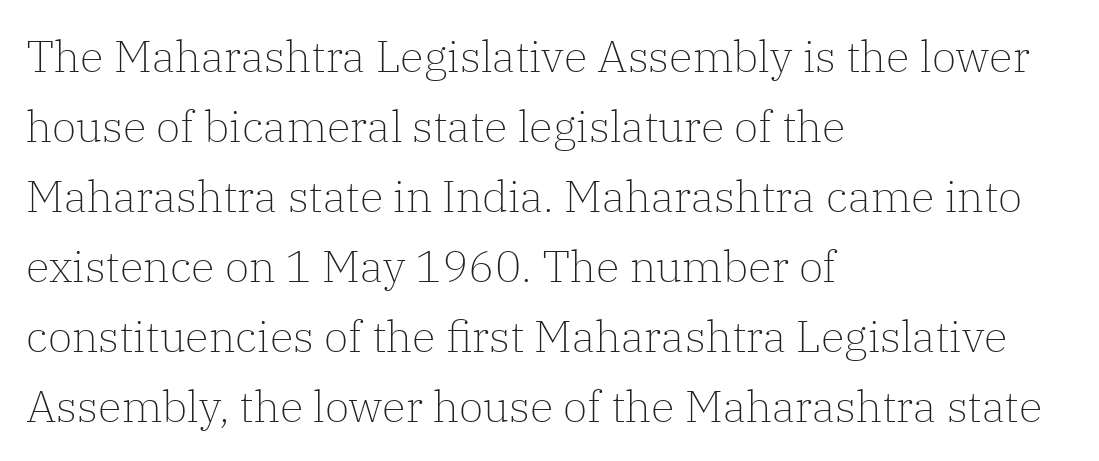
{"serif": "yes", "italic": "no", "bold": "no", "weight": "light", "width": "normal", "stroke_contrast": "low", "x_height": "medium", "monospaced": "no", "underline": "no", "align": "left", "line_spacing": "normal", "line_spacing_ratio": 1.59, "letter_spacing": "normal", "letter_spacing_em": 0.0, "glyph_px": 44}
